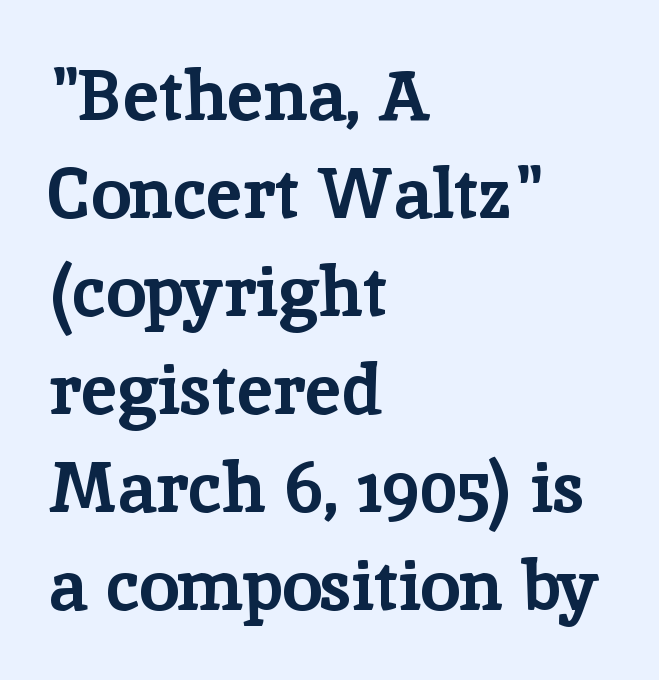
The image shows 71 px bold serif type, upright; set left-aligned, normal line spacing (1.38x), normal letter spacing, not underlined; low stroke contrast and a medium x-height.
